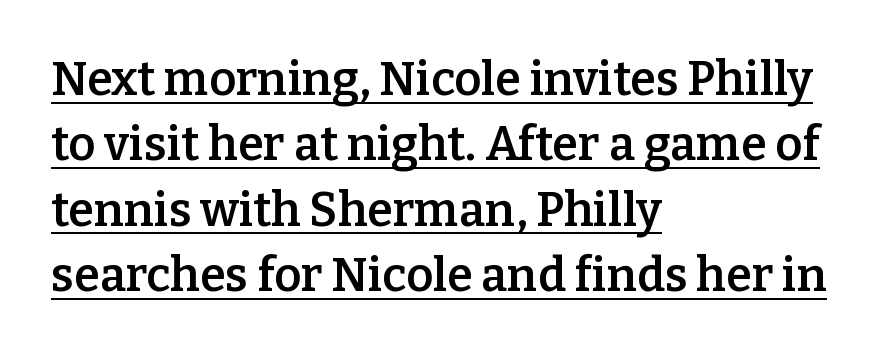
Q: Is the text bold? A: Semi-bold.
Q: Is the text italic (slanted)? A: No, it is upright.
Q: Is the typeface a serif or a sans-serif typeface? A: Serif.
Q: Is the text underlined? A: Yes.
Q: How is the paragraph aligned? A: Left-aligned.
Q: Is the spacing between letters normal or unusually wide? A: Normal.
Q: Is the spacing between lines tight, normal or loose? A: Normal.
Q: Width (condensed, normal, or wide)? A: Normal.
Q: Stroke contrast? A: Low.
Q: x-height? A: Medium.
Q: Monospaced? A: No.
